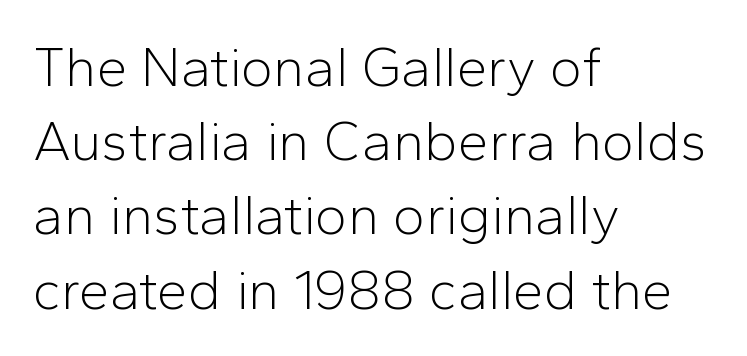
The image shows 55 px light sans-serif type, upright; set left-aligned, normal line spacing (1.35x), normal letter spacing, not underlined; low stroke contrast and a medium x-height.
